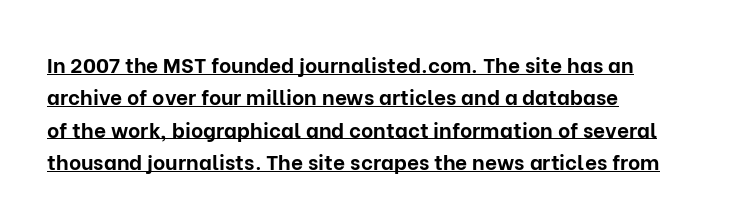
Nobody touched the tracking dial on this one. Typesetter's note: full bold, strokes at maximum text heaviness. Like a heading marked for emphasis, these lines bear an underscore. Quick note: interline space is typical. Posture: upright roman. All the whitespace from short lines collects on the right.
